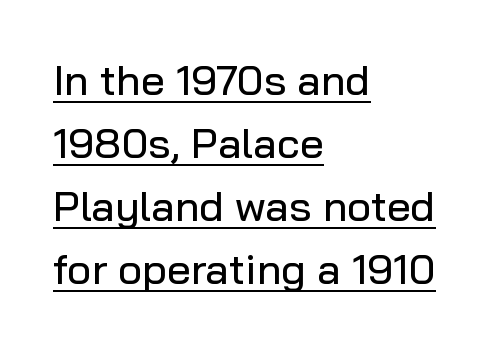
{"serif": "no", "italic": "no", "width": "normal", "stroke_contrast": "low", "x_height": "medium", "monospaced": "no", "underline": "yes", "align": "left", "line_spacing": "normal", "line_spacing_ratio": 1.5, "letter_spacing": "normal", "letter_spacing_em": 0.0, "glyph_px": 42}
